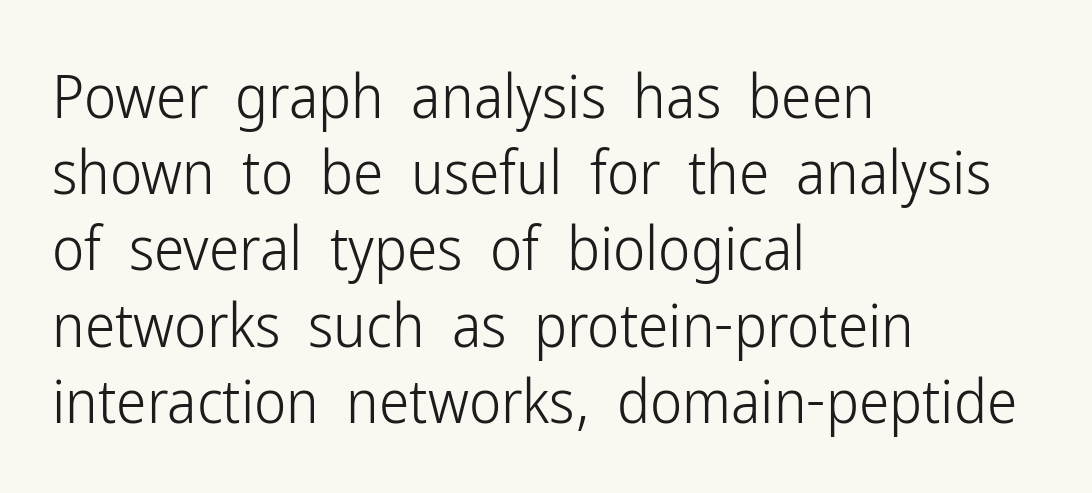
{"serif": "no", "italic": "no", "bold": "no", "weight": "light", "width": "condensed", "stroke_contrast": "low", "x_height": "medium", "monospaced": "no", "underline": "no", "align": "left", "line_spacing": "normal", "line_spacing_ratio": 1.25, "letter_spacing": "normal", "letter_spacing_em": 0.0, "glyph_px": 61}
